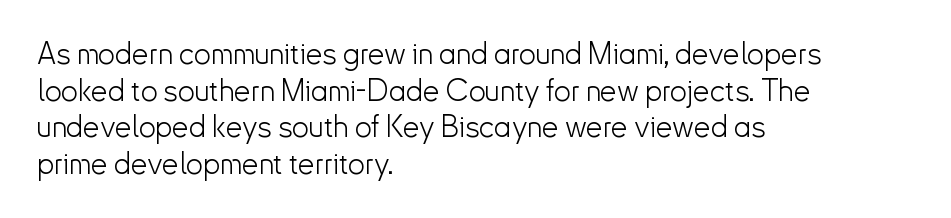
The image shows 30 px light sans-serif type, upright; set left-aligned, line spacing 1.22x, normal letter spacing, not underlined; low stroke contrast and a small x-height.
